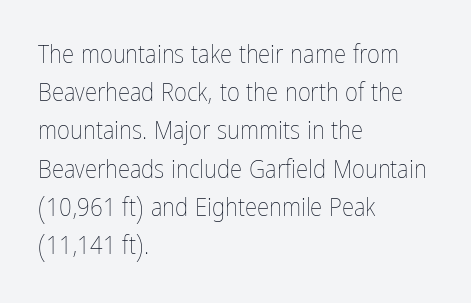
The glyphs are unaccompanied by any horizontal stroke below them. Posture: vertical. These lines keep a tight, regular rhythm from letter to letter. Interline gaps are of average width in this sample. The paragraph shown leans on its left margin.
